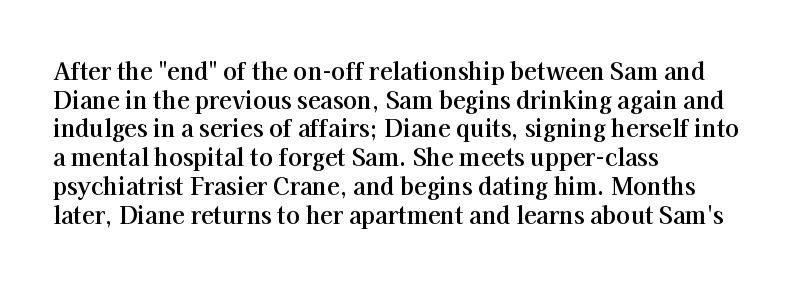
The image shows 23 px bold type, upright; set left-aligned, normal line spacing (1.25x), normal letter spacing, not underlined.
